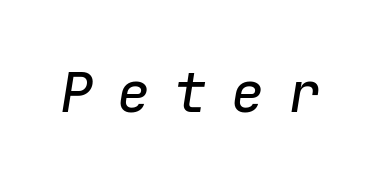
Q: Is the text italic (slanted)? A: Yes, it leans right by about 9 degrees.
Q: Is the text underlined? A: No.
Q: Is the spacing between letters normal or unusually wide? A: Unusually wide.
Q: Width (condensed, normal, or wide)? A: Normal.
Q: Stroke contrast? A: Low.
Q: x-height? A: Medium.
Q: Monospaced? A: Yes.
